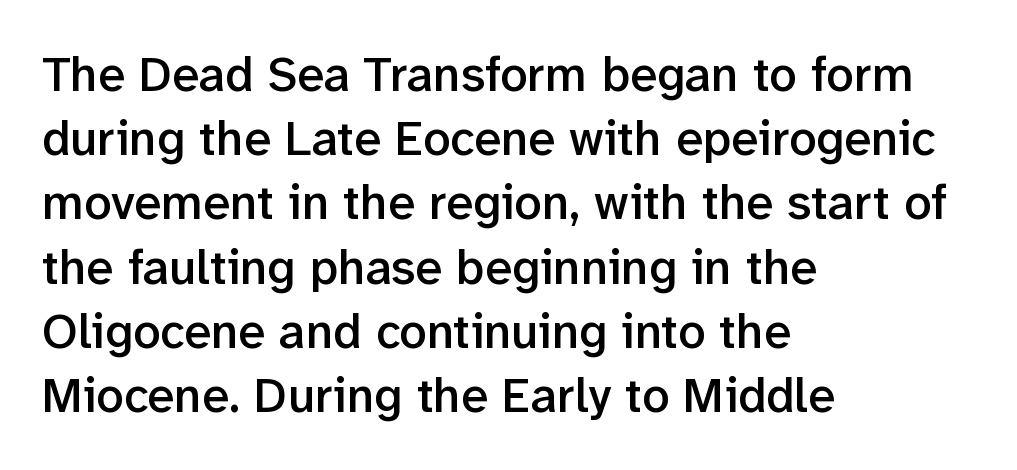
{"serif": "no", "italic": "no", "bold": "semi", "weight": "semibold", "width": "normal", "stroke_contrast": "low", "x_height": "medium", "monospaced": "no", "underline": "no", "align": "left", "line_spacing": "normal", "line_spacing_ratio": 1.31, "letter_spacing": "normal", "letter_spacing_em": 0.0, "glyph_px": 49}
